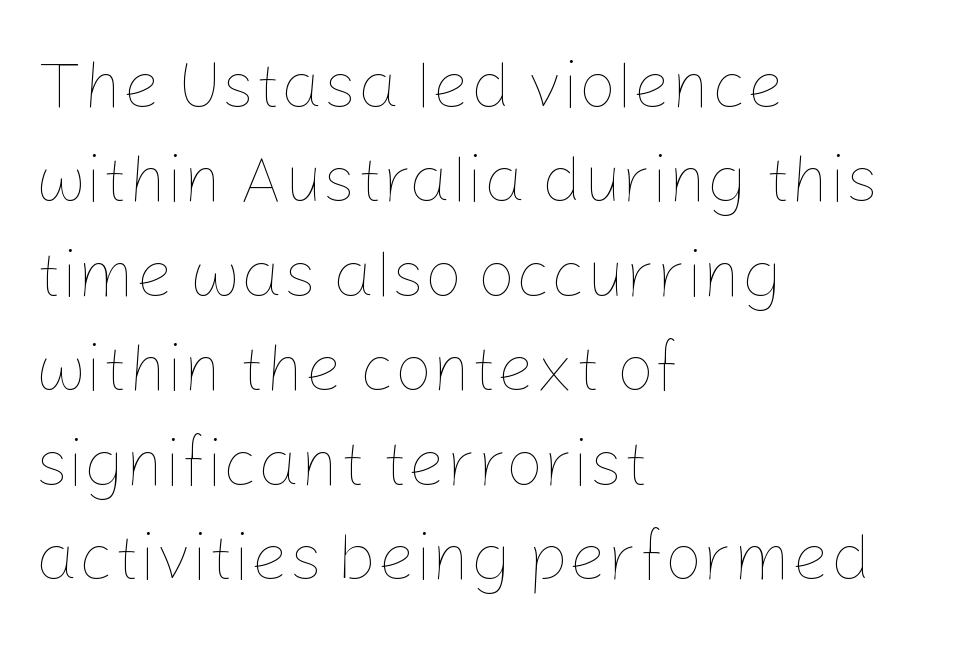
The image shows 67 px thin type, upright; set left-aligned, normal line spacing (1.41x), normal letter spacing, not underlined; low stroke contrast and a medium x-height.
